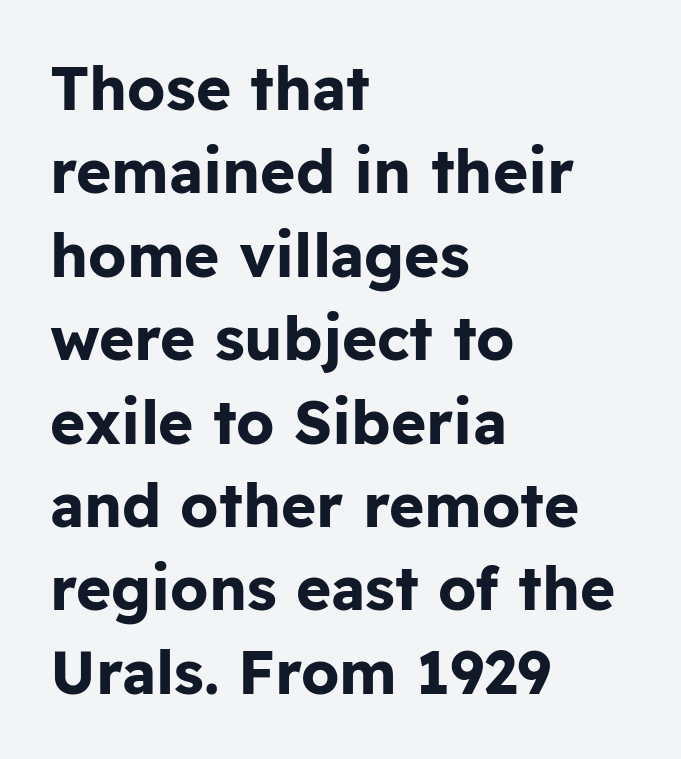
Q: Is the text bold? A: Yes.
Q: Is the text italic (slanted)? A: No, it is upright.
Q: Is the typeface a serif or a sans-serif typeface? A: Sans-serif.
Q: Is the text underlined? A: No.
Q: How is the paragraph aligned? A: Left-aligned.
Q: Is the spacing between letters normal or unusually wide? A: Normal.
Q: Is the spacing between lines tight, normal or loose? A: Normal.
Q: Width (condensed, normal, or wide)? A: Normal.
Q: Stroke contrast? A: Low.
Q: x-height? A: Medium.
Q: Monospaced? A: No.
